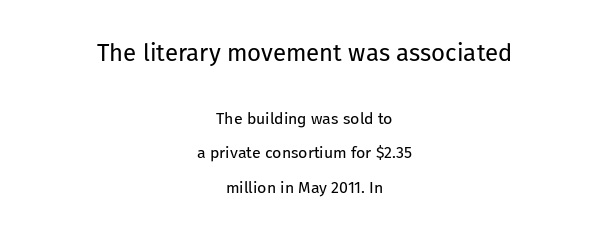
{"italic": "no", "bold": "no", "underline": "no", "align": "center", "line_spacing": "loose", "line_spacing_ratio": 2.15, "letter_spacing": "normal", "letter_spacing_em": 0.0, "larger_block": "first", "size_ratio": 1.5, "glyph_px": 24}
